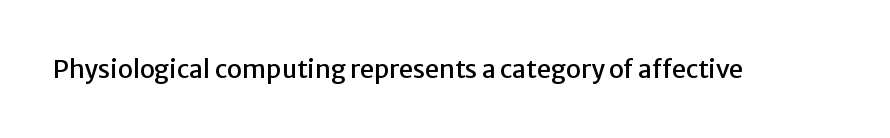
The image shows 25 px text type, upright; set normal letter spacing, not underlined.
